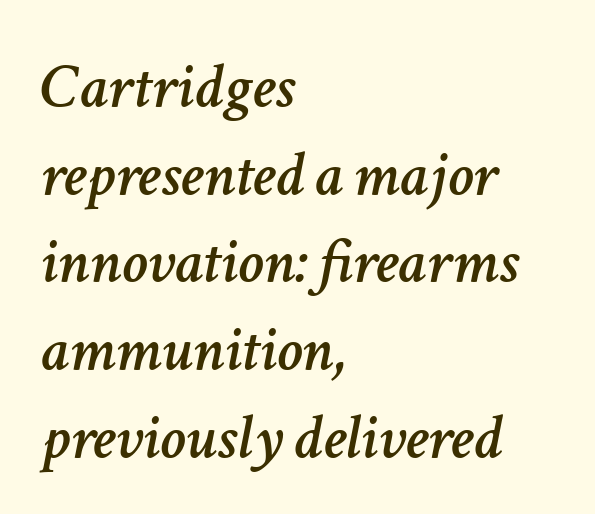
{"italic": "yes", "lean": "right", "slant_degrees": 11, "width": "normal", "stroke_contrast": "low", "x_height": "medium", "monospaced": "no", "underline": "no", "align": "left", "line_spacing": "normal", "line_spacing_ratio": 1.35, "letter_spacing": "normal", "letter_spacing_em": 0.0, "glyph_px": 65}
